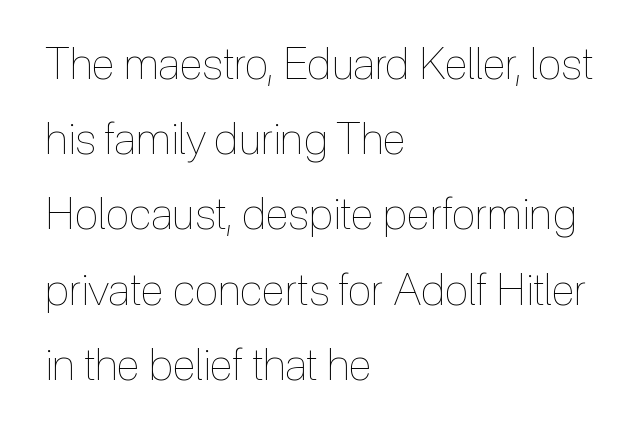
Q: Is the text bold? A: No.
Q: Is the text italic (slanted)? A: No, it is upright.
Q: Is the text underlined? A: No.
Q: How is the paragraph aligned? A: Left-aligned.
Q: Is the spacing between letters normal or unusually wide? A: Normal.
Q: Width (condensed, normal, or wide)? A: Condensed.
Q: x-height? A: Medium.
Q: Monospaced? A: No.
